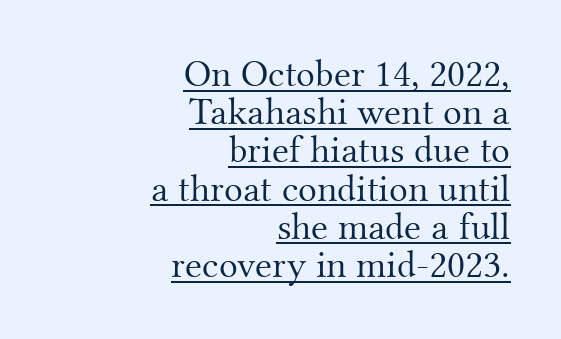
{"serif": "yes", "italic": "no", "bold": "no", "weight": "light", "width": "normal", "stroke_contrast": "medium", "x_height": "small", "monospaced": "no", "underline": "yes", "align": "right", "line_spacing": "tight", "line_spacing_ratio": 0.98, "letter_spacing": "normal", "letter_spacing_em": 0.0, "glyph_px": 39}
